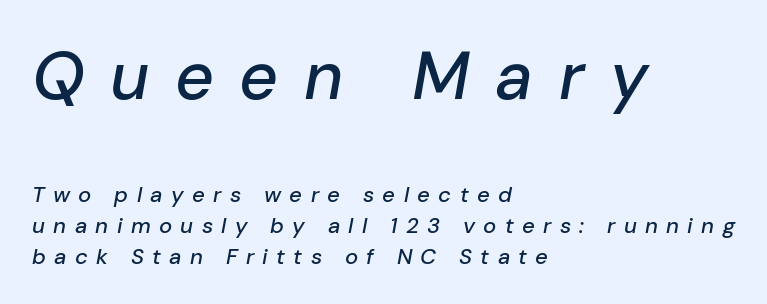
The image shows 67 px text type, italic (leaning right); set left-aligned, normal line spacing (1.41x), unusually wide letter spacing (+0.38 em), not underlined; the first (top) block is 3.05x larger; low stroke contrast and a medium x-height.
